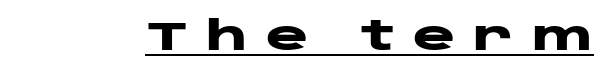
The image shows 40 px heavy, wide sans-serif type, upright; set unusually wide letter spacing (+0.45 em), underlined; low stroke contrast and a large x-height.
